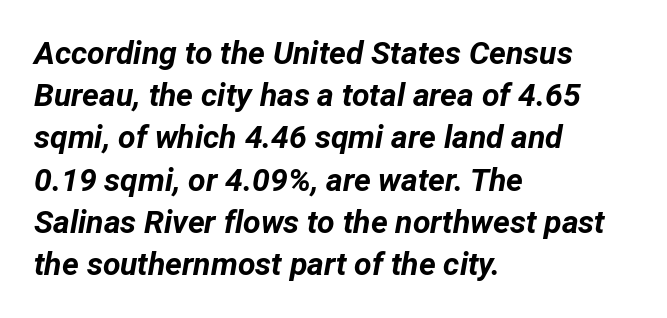
{"italic": "yes", "lean": "right", "slant_degrees": 12, "bold": "yes", "weight": "bold", "width": "normal", "stroke_contrast": "low", "x_height": "medium", "monospaced": "no", "underline": "no", "align": "left", "line_spacing": "normal", "line_spacing_ratio": 1.32, "letter_spacing": "normal", "letter_spacing_em": 0.0, "glyph_px": 32}
